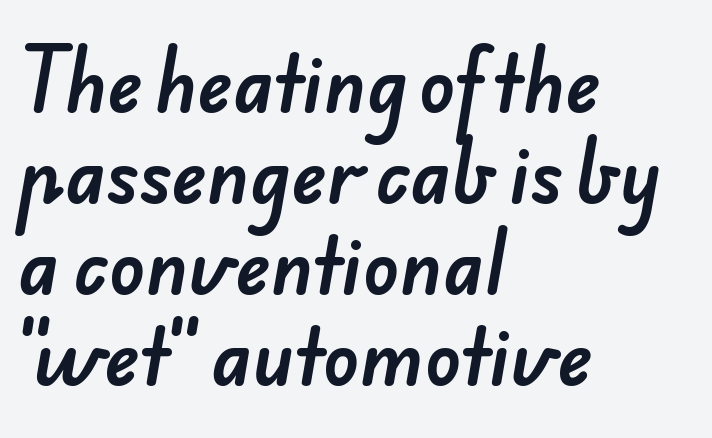
The image shows 74 px sans-serif type; set left-aligned, line spacing 1.23x, normal letter spacing, not underlined; low stroke contrast and a small x-height.
